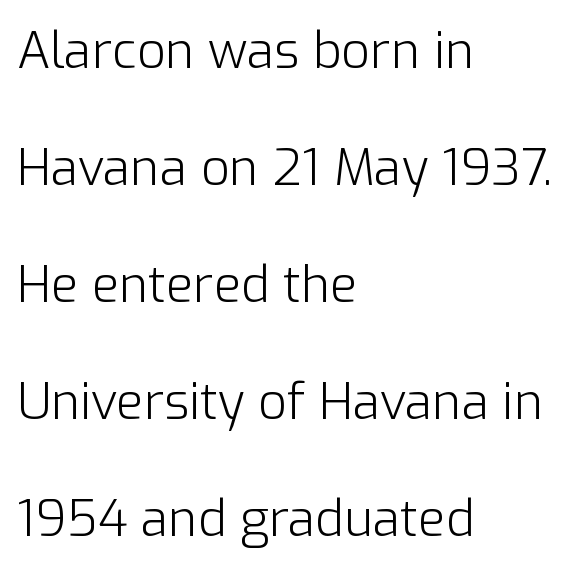
Notice the wide empty band between every row — that's loose leading. The glyphs in this specimen are sans serif. Does the copy run flush right? No — it runs flush left. The type sits square on the baseline with zero lean. You could not count columns in this text — the font is proportionally spaced. The foot of each line stays bare and open.
